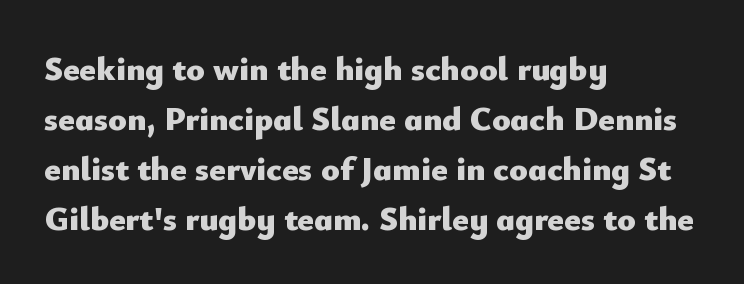
Q: Is the text bold? A: Yes.
Q: Is the text italic (slanted)? A: No, it is upright.
Q: Is the typeface a serif or a sans-serif typeface? A: Sans-serif.
Q: Is the text underlined? A: No.
Q: How is the paragraph aligned? A: Left-aligned.
Q: Is the spacing between letters normal or unusually wide? A: Normal.
Q: Is the spacing between lines tight, normal or loose? A: Normal.
Q: Width (condensed, normal, or wide)? A: Normal.
Q: Stroke contrast? A: Low.
Q: x-height? A: Small.
Q: Monospaced? A: No.
